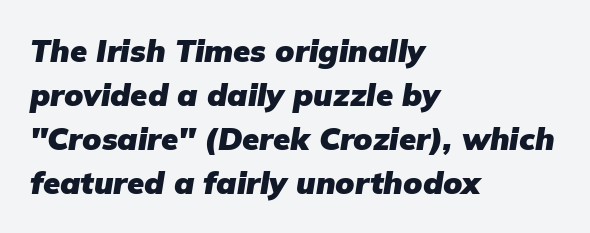
{"italic": "yes", "lean": "right", "slant_degrees": 9, "bold": "yes", "weight": "heavy", "width": "normal", "stroke_contrast": "low", "x_height": "medium", "monospaced": "no", "underline": "no", "align": "left", "line_spacing": "normal", "line_spacing_ratio": 1.42, "letter_spacing": "normal", "letter_spacing_em": 0.0, "glyph_px": 31}
